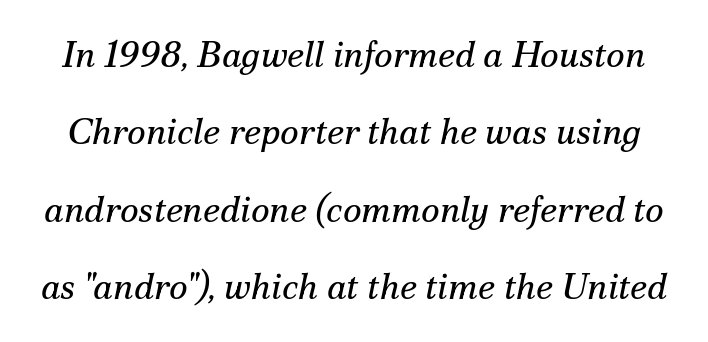
The image shows 36 px regular-weight serif type, italic (leaning right); set loose line spacing (2.15x), normal letter spacing, not underlined; medium stroke contrast and a small x-height.
